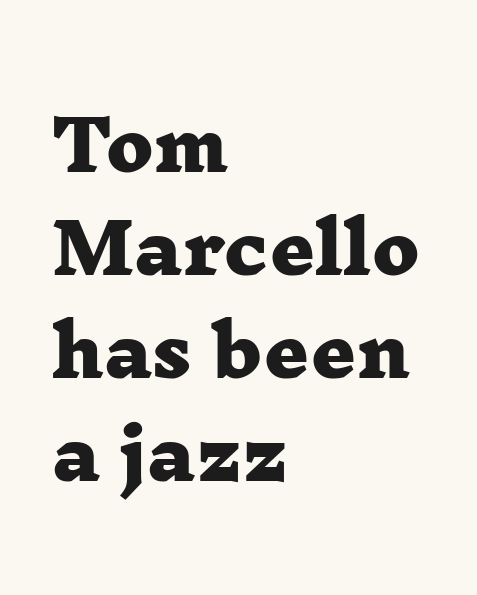
{"serif": "yes", "bold": "yes", "weight": "heavy", "width": "wide", "stroke_contrast": "low", "x_height": "medium", "monospaced": "no", "underline": "no", "align": "left", "line_spacing": "normal", "line_spacing_ratio": 1.47, "letter_spacing": "normal", "letter_spacing_em": 0.0, "glyph_px": 70}
